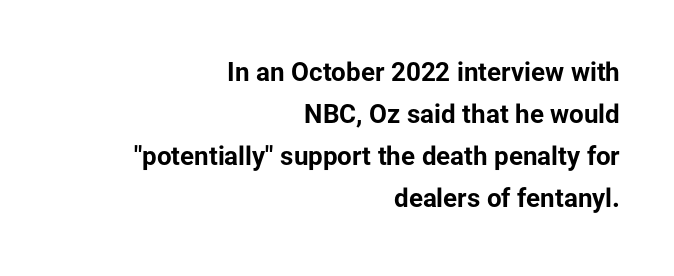
How are the letters spaced? Ordinarily, with no added tracking. Reading down the block, your eye finds every line finishing at a fixed right position. Do the letters lean? They stand straight. Quick note: interline space is typical. Underline: absent. Notice how thick the strokes are: this is what a full bold looks like.
